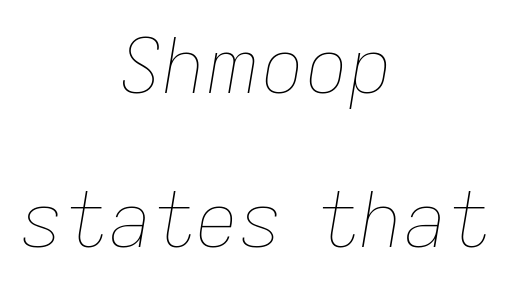
{"italic": "yes", "lean": "right", "slant_degrees": 9, "bold": "no", "weight": "thin", "width": "normal", "stroke_contrast": "low", "x_height": "medium", "monospaced": "no", "underline": "no", "align": "center", "line_spacing": "loose", "line_spacing_ratio": 2.03, "letter_spacing": "normal", "letter_spacing_em": 0.0, "glyph_px": 76}
